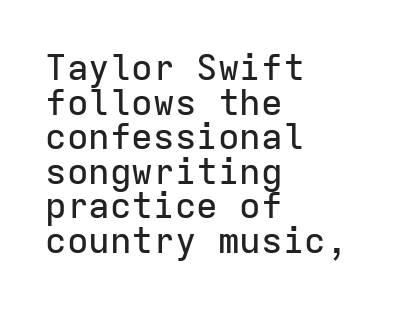
The image shows 36 px sans-serif type, upright, monospaced; set left-aligned, tight line spacing (0.96x), normal letter spacing, not underlined; low stroke contrast and a medium x-height.
